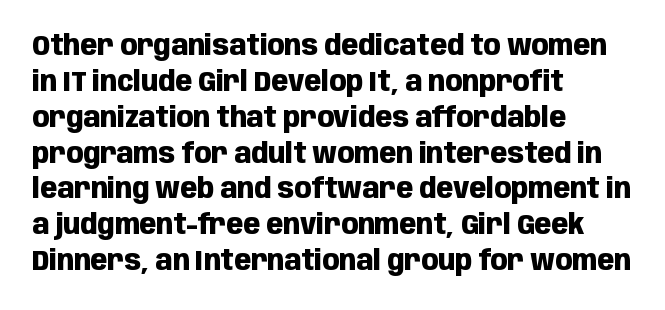
{"serif": "no", "italic": "no", "bold": "yes", "weight": "heavy", "width": "condensed", "stroke_contrast": "low", "x_height": "large", "monospaced": "no", "underline": "no", "align": "left", "line_spacing": "normal", "line_spacing_ratio": 1.28, "letter_spacing": "normal", "letter_spacing_em": 0.0, "glyph_px": 28}
